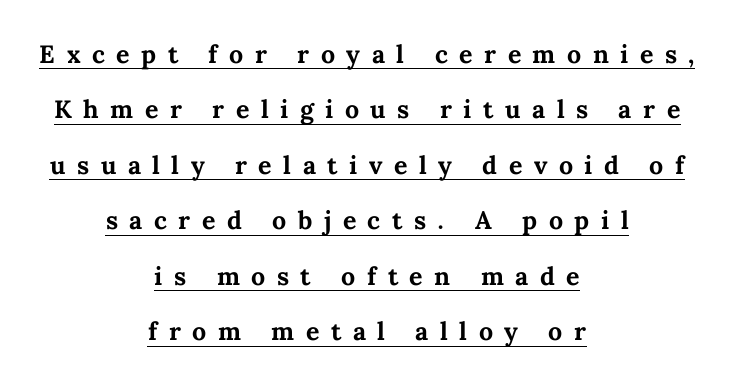
The image shows 25 px bold type, upright; set centered, loose line spacing (2.22x), unusually wide letter spacing (+0.46 em), underlined.
